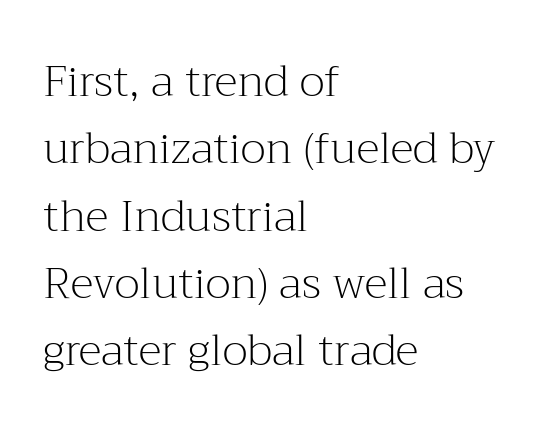
The image shows 44 px light serif type, upright; set left-aligned, normal line spacing (1.53x), normal letter spacing, not underlined; medium stroke contrast and a medium x-height.
